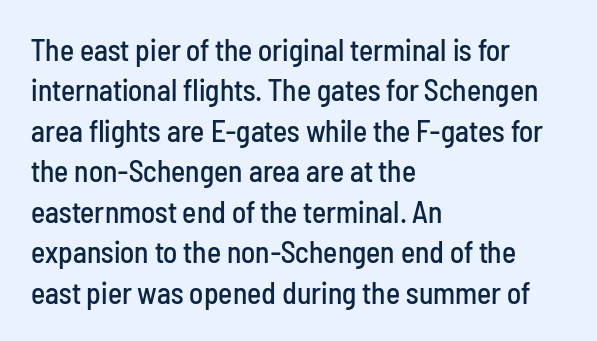
{"serif": "no", "italic": "no", "width": "condensed", "stroke_contrast": "low", "x_height": "medium", "monospaced": "no", "underline": "no", "align": "left", "line_spacing": "normal", "line_spacing_ratio": 1.35, "letter_spacing": "normal", "letter_spacing_em": 0.0, "glyph_px": 30}
